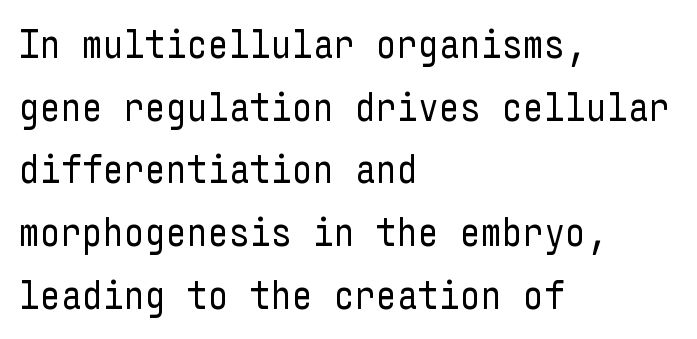
Q: Is the text bold? A: No.
Q: Is the text italic (slanted)? A: No, it is upright.
Q: Is the typeface a serif or a sans-serif typeface? A: Sans-serif.
Q: Is the text underlined? A: No.
Q: How is the paragraph aligned? A: Left-aligned.
Q: Is the spacing between letters normal or unusually wide? A: Normal.
Q: Is the spacing between lines tight, normal or loose? A: Normal.
Q: Width (condensed, normal, or wide)? A: Condensed.
Q: Stroke contrast? A: Low.
Q: x-height? A: Medium.
